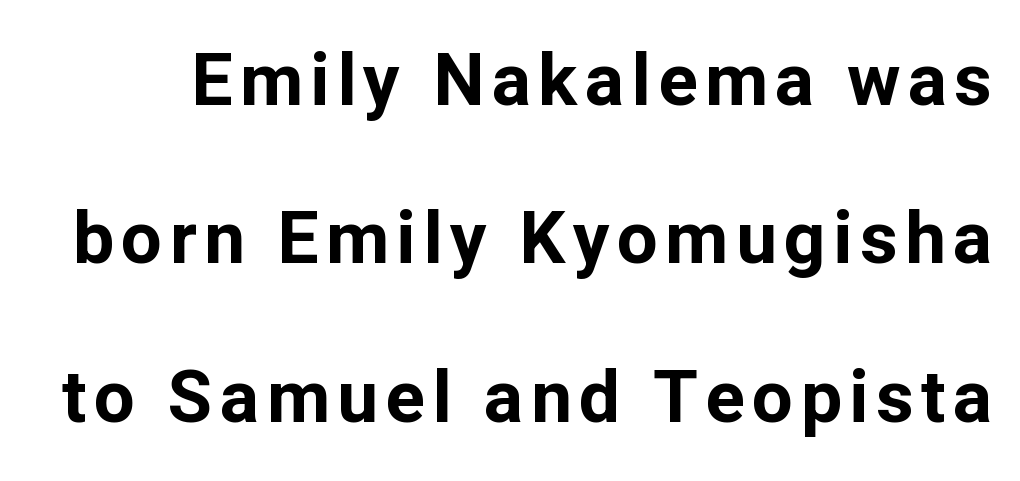
{"serif": "no", "italic": "no", "bold": "yes", "weight": "bold", "width": "normal", "stroke_contrast": "low", "x_height": "medium", "monospaced": "no", "underline": "no", "line_spacing": "loose", "line_spacing_ratio": 2.17, "glyph_px": 73}
